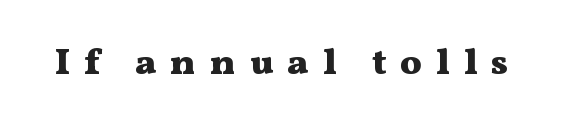
{"serif": "yes", "italic": "no", "bold": "yes", "weight": "heavy", "width": "wide", "stroke_contrast": "medium", "x_height": "medium", "monospaced": "no", "underline": "no", "letter_spacing": "wide", "letter_spacing_em": 0.39, "glyph_px": 36}
